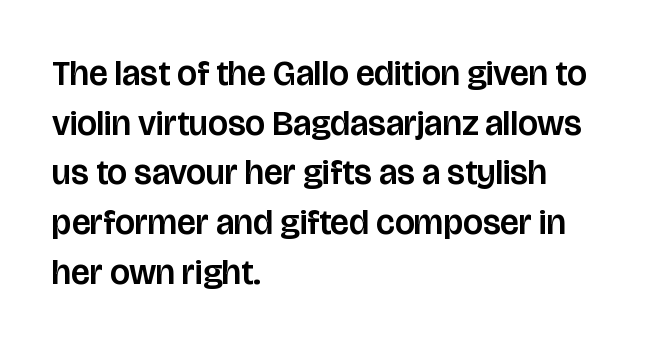
In terms of letterform style, serifs are entirely absent. Style check: upright. Vertically, the passage feels balanced, rows spaced as you'd expect. Here the designer chose a conventional face with non-uniform glyph widths. This sample uses plain, unmodified letter spacing. Caption: multi-line text, flush left, ragged right.
